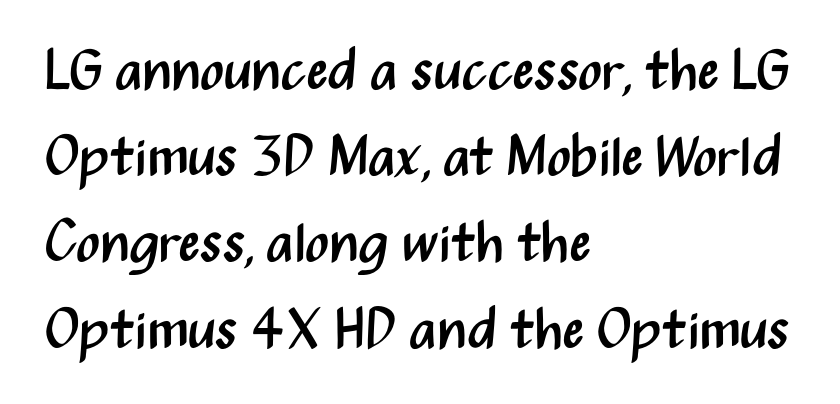
The image shows 56 px regular-weight, condensed sans-serif type, upright; set left-aligned, normal line spacing (1.54x), normal letter spacing, not underlined; medium stroke contrast and a medium x-height.
